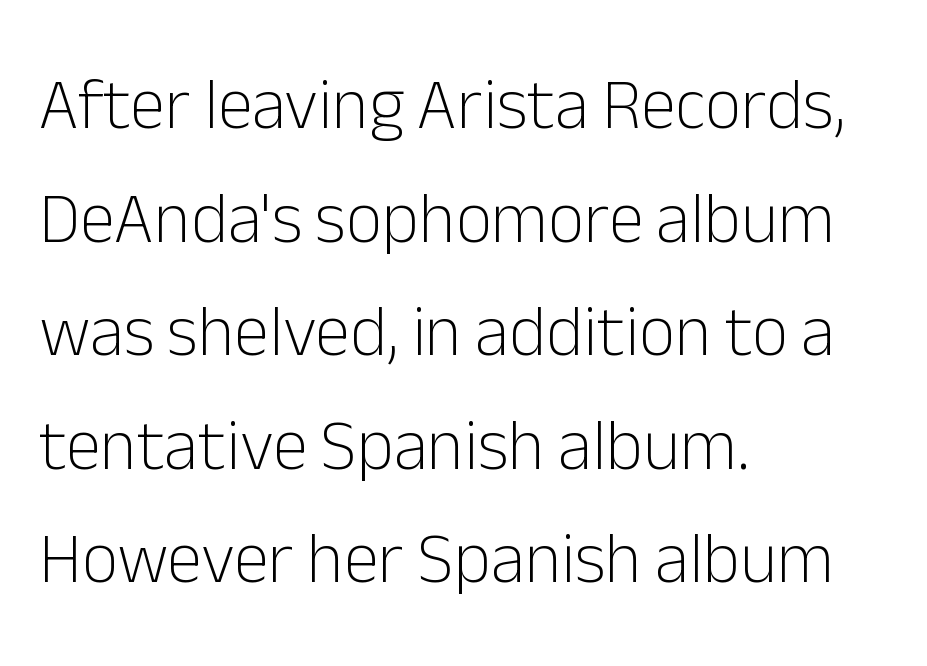
Is this a fixed-width face? No — the glyphs have proportional, varying widths. Rows of type keep a routine distance in the vertical direction. Compared with a typical body face, this is equally light or lighter still. Typeset ragged right — the left edge is the straight one.
